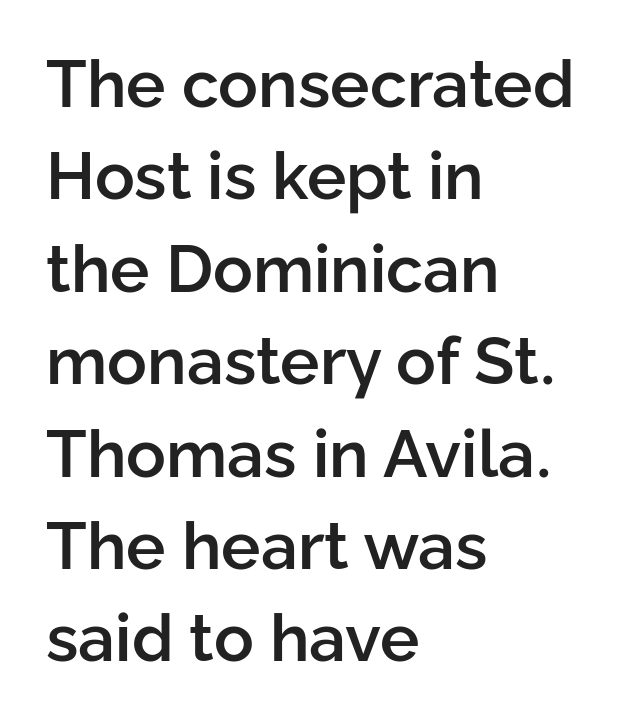
Check the space under the baseline: it is left empty. The passage shown is typed in a proportional face where columns would drift. The passage shown is typeset with a sans-serif family. The face used here is rendered with its standard letterfit. A classic flush-left, rag-right setting is used for this passage. Emphasis by weight is partial: semibold.
